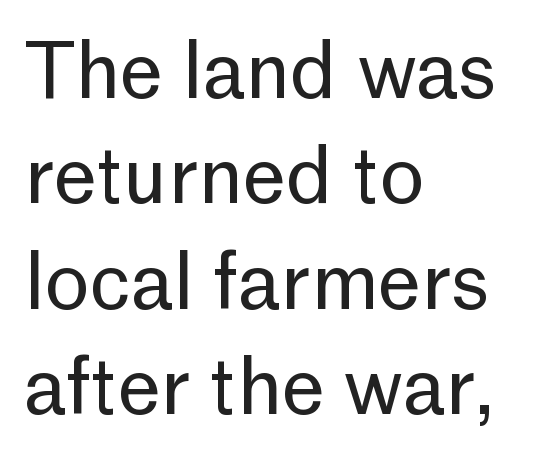
Q: Is the text bold? A: No.
Q: Is the text italic (slanted)? A: No, it is upright.
Q: Is the typeface a serif or a sans-serif typeface? A: Sans-serif.
Q: Is the text underlined? A: No.
Q: How is the paragraph aligned? A: Left-aligned.
Q: Is the spacing between letters normal or unusually wide? A: Normal.
Q: Is the spacing between lines tight, normal or loose? A: Normal.
Q: Width (condensed, normal, or wide)? A: Normal.
Q: Stroke contrast? A: Low.
Q: x-height? A: Medium.
Q: Monospaced? A: No.
